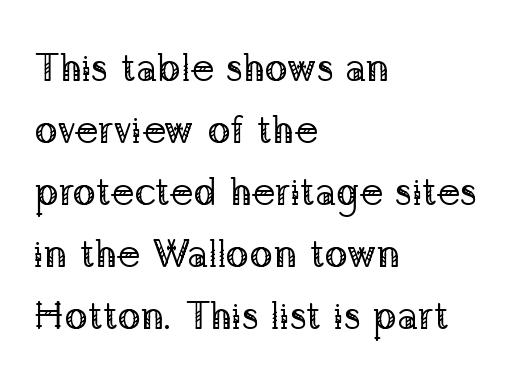
Q: Is the text bold? A: No.
Q: Is the text italic (slanted)? A: No, it is upright.
Q: Is the typeface a serif or a sans-serif typeface? A: Serif.
Q: Is the text underlined? A: No.
Q: How is the paragraph aligned? A: Left-aligned.
Q: Is the spacing between letters normal or unusually wide? A: Normal.
Q: Is the spacing between lines tight, normal or loose? A: Normal.
Q: Width (condensed, normal, or wide)? A: Normal.
Q: Stroke contrast? A: Low.
Q: x-height? A: Medium.
Q: Monospaced? A: No.
